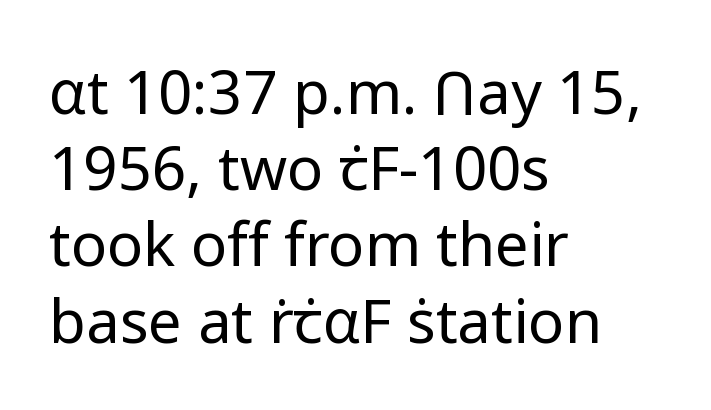
{"serif": "no", "italic": "no", "bold": "no", "weight": "regular", "width": "normal", "stroke_contrast": "low", "x_height": "medium", "monospaced": "no", "underline": "no", "align": "left", "line_spacing": "normal", "line_spacing_ratio": 1.27, "letter_spacing": "normal", "letter_spacing_em": 0.0, "glyph_px": 60}
